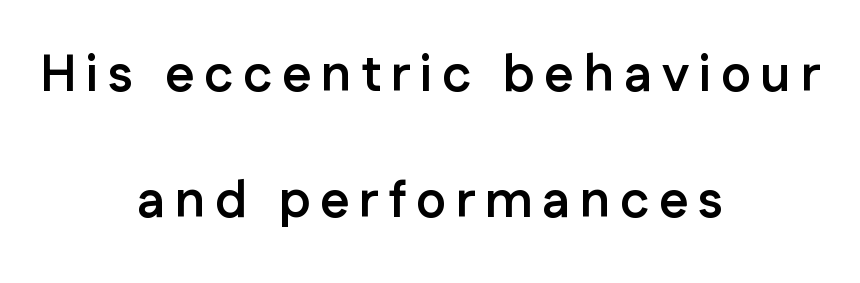
The characters display no serif detailing; their extremities are plain. A student would call this center alignment; a typographer would say set centered. Proportional: the letters do not fall into vertical columns. You could fit nearly another row in the gap between these rows. Thick stems and heavy bowls — unmistakably bold. Italic? Not at all — the glyphs are vertical.
